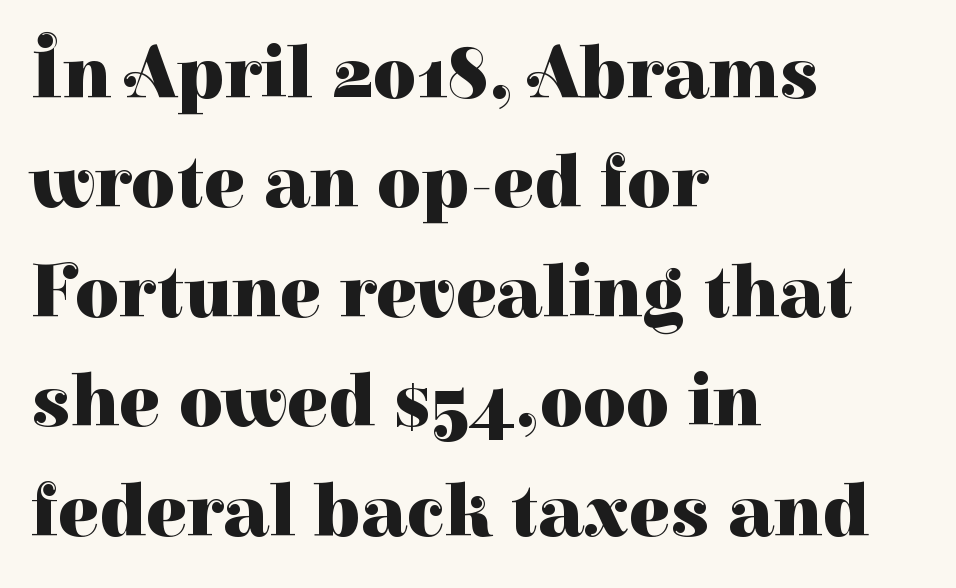
The image shows 76 px heavy serif type, upright; set left-aligned, normal line spacing (1.44x), normal letter spacing, not underlined; high stroke contrast and a medium x-height.
